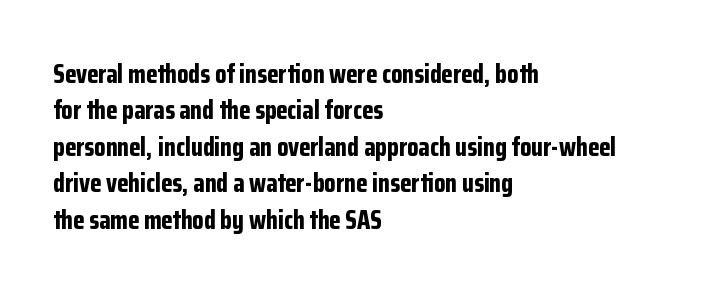
{"italic": "no", "bold": "yes", "underline": "no", "align": "left", "line_spacing": "normal", "line_spacing_ratio": 1.4, "letter_spacing": "normal", "letter_spacing_em": 0.0, "glyph_px": 26}
